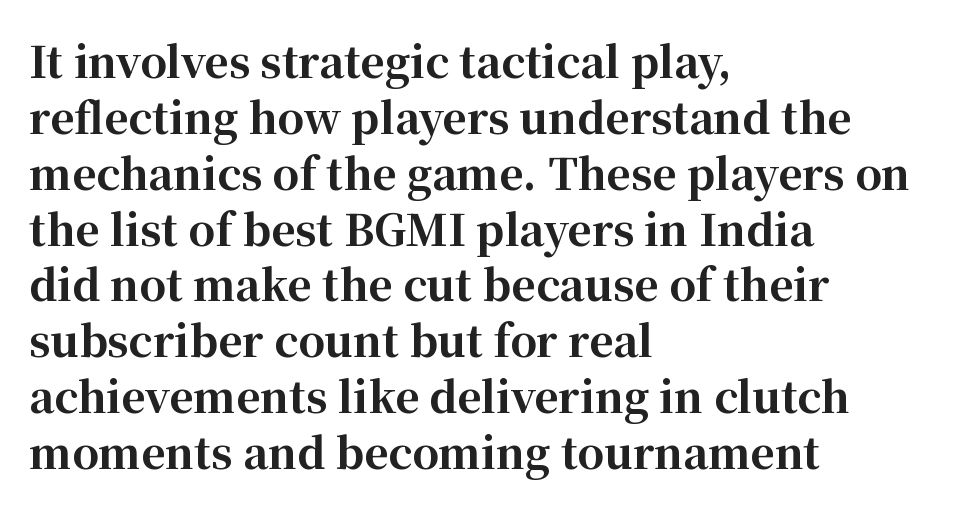
The image shows 42 px bold serif type, upright; set left-aligned, normal line spacing (1.33x), normal letter spacing, not underlined; high stroke contrast and a medium x-height.
